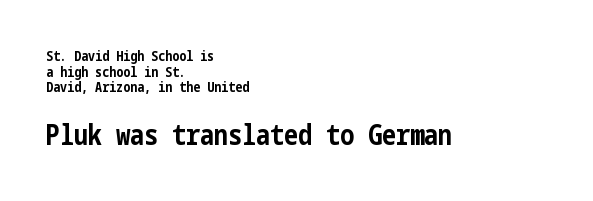
Q: Is the text bold? A: Yes.
Q: Is the text italic (slanted)? A: No, it is upright.
Q: Is the typeface a serif or a sans-serif typeface? A: Sans-serif.
Q: Is the text underlined? A: No.
Q: How is the paragraph aligned? A: Left-aligned.
Q: Is the spacing between letters normal or unusually wide? A: Normal.
Q: Is the spacing between lines tight, normal or loose? A: Tight.
Q: Which block of text is set in a larger size, the first (top) or the second (bottom)? A: The second (bottom) one.
Q: Width (condensed, normal, or wide)? A: Condensed.
Q: Stroke contrast? A: Low.
Q: x-height? A: Medium.
